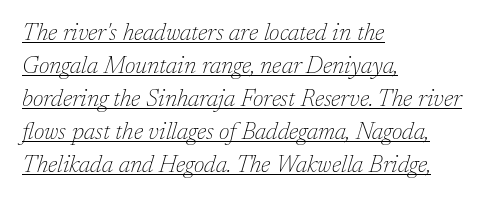
The image shows 24 px text type, italic (leaning right); set left-aligned, normal line spacing (1.38x), normal letter spacing, underlined.
